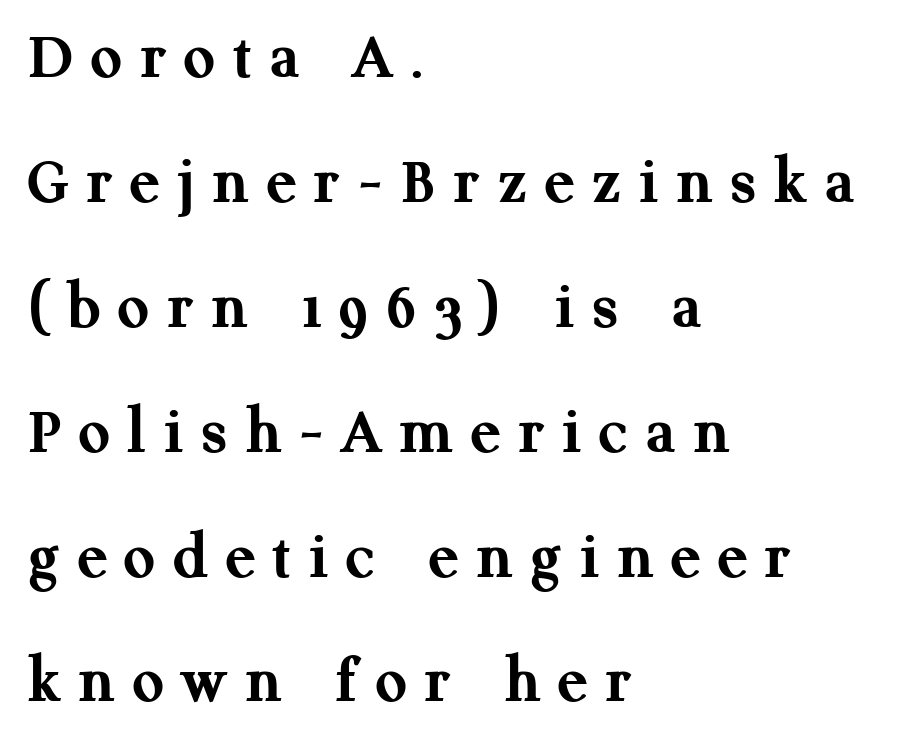
{"serif": "yes", "italic": "no", "bold": "yes", "weight": "semibold", "width": "normal", "stroke_contrast": "medium", "x_height": "medium", "monospaced": "no", "underline": "no", "align": "left", "line_spacing_ratio": 1.81, "letter_spacing": "wide", "letter_spacing_em": 0.26, "glyph_px": 69}
